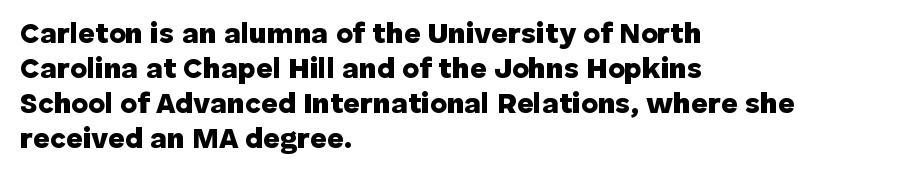
If you drew a line through each stem, it would be perfectly vertical. I'd call this a sans setting — the letters go barefoot. Caption: standard tracking, unaltered. Think of a printed novel: that variable character pitch is what you see here. The area under the type is left untouched.
